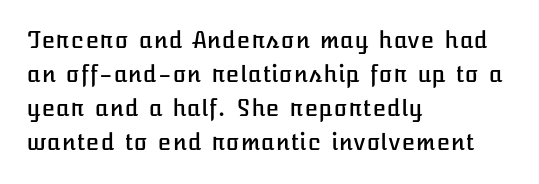
Q: Is the text italic (slanted)? A: No, it is upright.
Q: Is the text underlined? A: No.
Q: How is the paragraph aligned? A: Left-aligned.
Q: Is the spacing between letters normal or unusually wide? A: Normal.
Q: Is the spacing between lines tight, normal or loose? A: Normal.
